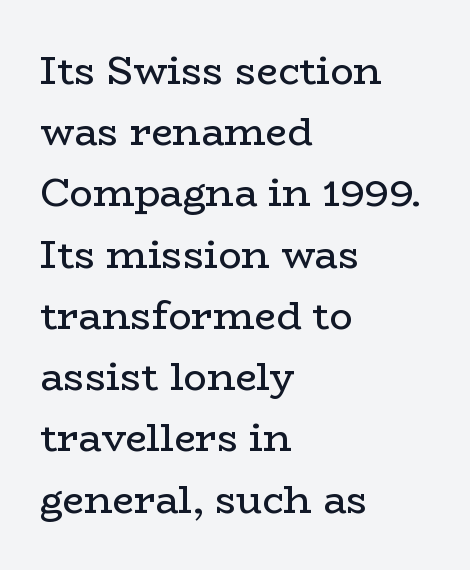
{"serif": "yes", "italic": "no", "bold": "no", "weight": "regular", "width": "wide", "stroke_contrast": "low", "x_height": "medium", "monospaced": "no", "underline": "no", "align": "left", "line_spacing": "normal", "line_spacing_ratio": 1.57, "letter_spacing": "normal", "letter_spacing_em": 0.0, "glyph_px": 39}
